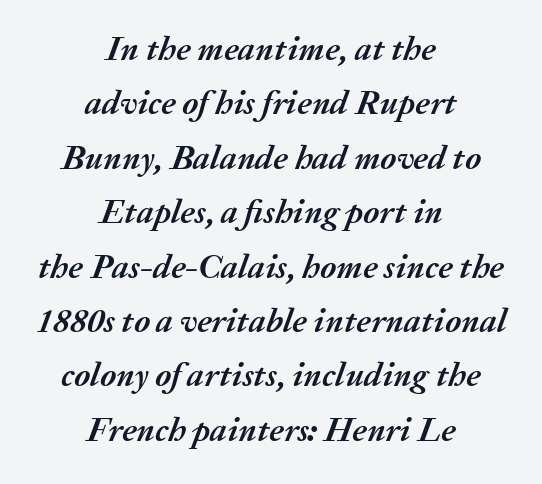
Q: Is the text bold? A: Yes.
Q: Is the text italic (slanted)? A: Yes, it leans right by about 20 degrees.
Q: Is the text underlined? A: No.
Q: How is the paragraph aligned? A: Centered.
Q: Is the spacing between letters normal or unusually wide? A: Normal.
Q: Is the spacing between lines tight, normal or loose? A: Normal.
Q: Width (condensed, normal, or wide)? A: Normal.
Q: Stroke contrast? A: Medium.
Q: x-height? A: Medium.
Q: Monospaced? A: No.
